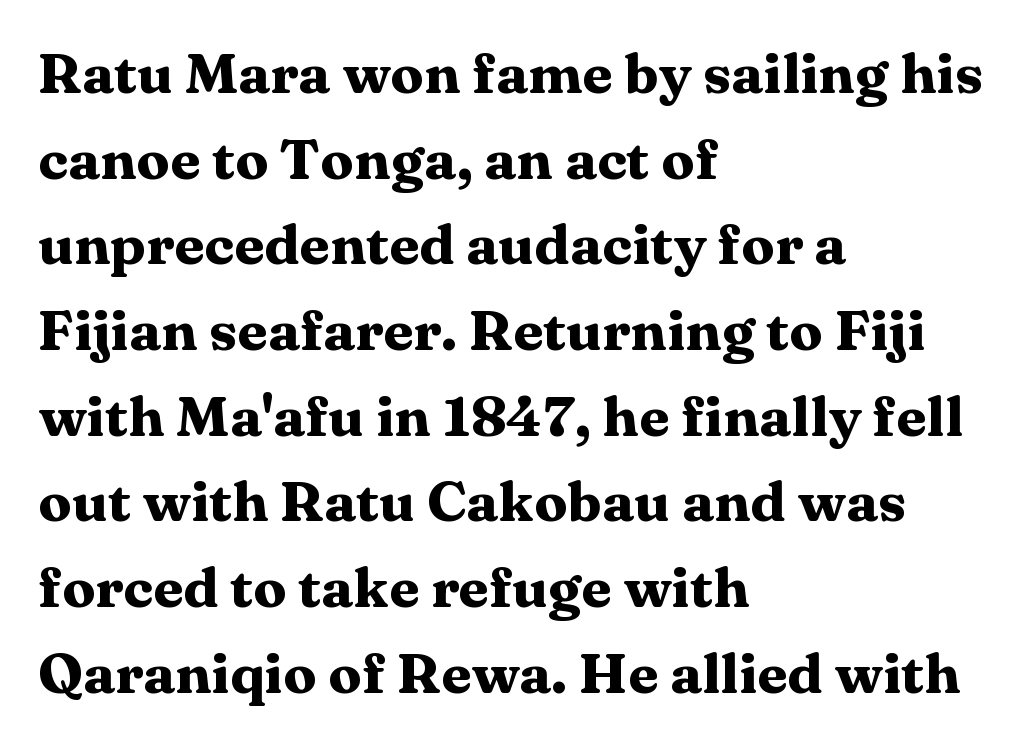
Each line starts at the same left margin while the right side varies. Every character sits straight up, as roman type does. Type without underlining. Its strokes are broad and dark, the hallmark of bold type.
